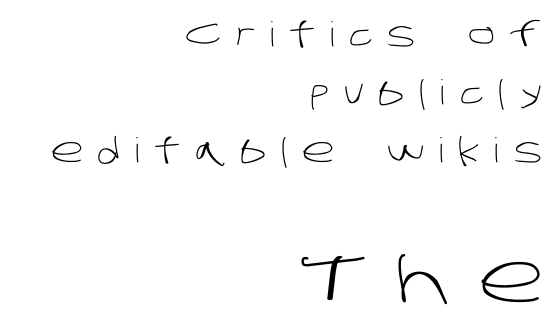
{"serif": "no", "bold": "no", "weight": "light", "width": "normal", "stroke_contrast": "low", "x_height": "large", "monospaced": "no", "underline": "no", "align": "right", "line_spacing": "normal", "line_spacing_ratio": 1.7, "letter_spacing": "wide", "letter_spacing_em": 0.42, "larger_block": "second", "size_ratio": 2.0, "glyph_px": 68}
